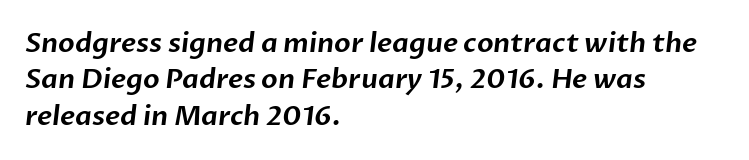
Q: Is the text underlined? A: No.
Q: How is the paragraph aligned? A: Left-aligned.
Q: Is the spacing between letters normal or unusually wide? A: Normal.
Q: Is the spacing between lines tight, normal or loose? A: Normal.
